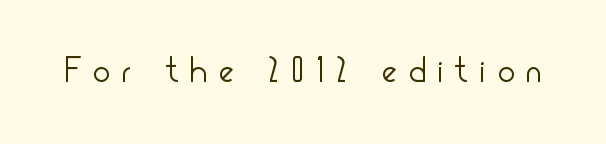
Q: Is the text bold? A: No.
Q: Is the text italic (slanted)? A: No, it is upright.
Q: Is the typeface a serif or a sans-serif typeface? A: Sans-serif.
Q: Is the text underlined? A: No.
Q: Is the spacing between letters normal or unusually wide? A: Unusually wide.
Q: Width (condensed, normal, or wide)? A: Condensed.
Q: Stroke contrast? A: Low.
Q: x-height? A: Small.
Q: Monospaced? A: No.
